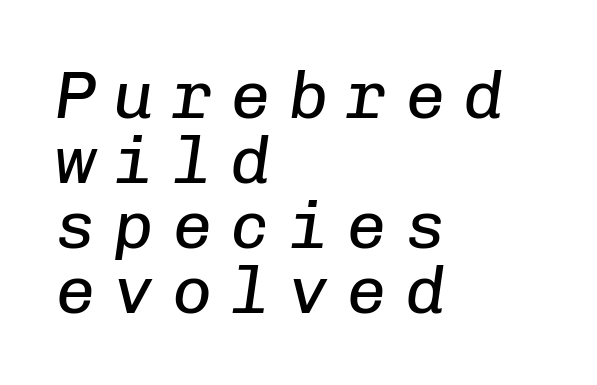
The image shows 67 px regular-weight type, italic (leaning right), monospaced; set left-aligned, tight line spacing (0.97x), unusually wide letter spacing (+0.27 em), not underlined; low stroke contrast and a medium x-height.
